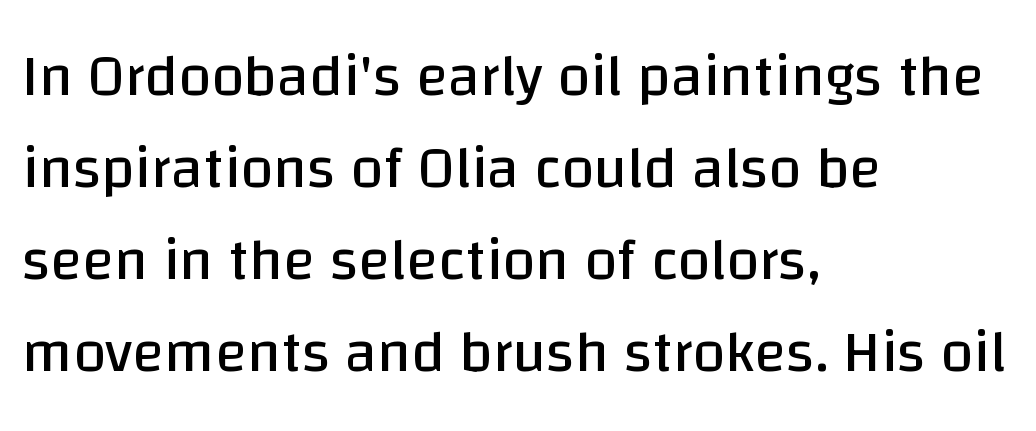
Is this a sans? Yes — the strokes have no serifs. This is the regular roman posture of the typeface. These lines are set flush left with a ragged right edge. Is this a heavy cut? Hardly; it is regular or lighter.
